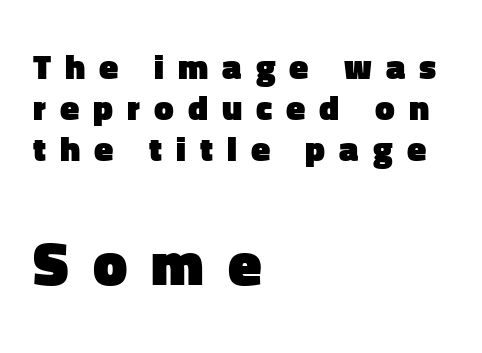
The image shows 61 px heavy sans-serif type, upright; set left-aligned, line spacing 1.17x, unusually wide letter spacing (+0.4 em), not underlined; the second (bottom) block is 1.74x larger; low stroke contrast and a medium x-height.
